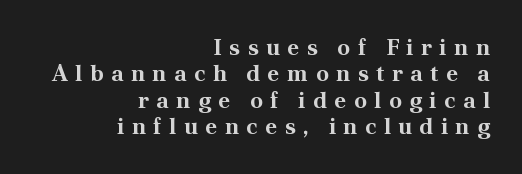
Q: Is the text bold? A: Yes.
Q: Is the text italic (slanted)? A: No, it is upright.
Q: Is the text underlined? A: No.
Q: How is the paragraph aligned? A: Right-aligned.
Q: Is the spacing between letters normal or unusually wide? A: Unusually wide.
Q: Is the spacing between lines tight, normal or loose? A: Tight.
